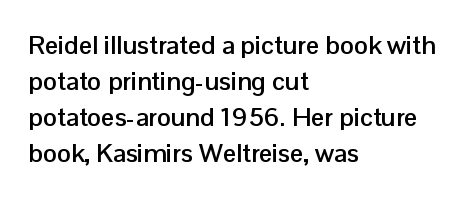
The image shows 26 px bold type, upright; set left-aligned, normal line spacing (1.39x), normal letter spacing, not underlined.
